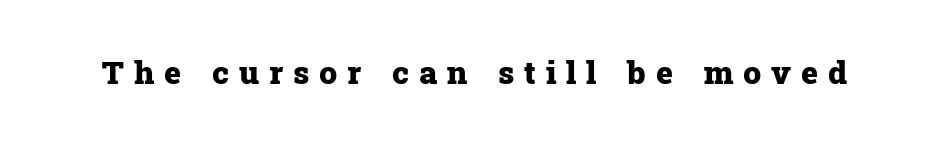
The typography opts for an upright posture over an oblique one. Observe the serifs anchoring each vertical stroke in this sample. Is this a fixed-width face? No — the glyphs have proportional, varying widths. Someone cranked the tracking dial way up on this one. The strokes are fattened all the way to bold. The string is rendered with underlining switched off.
